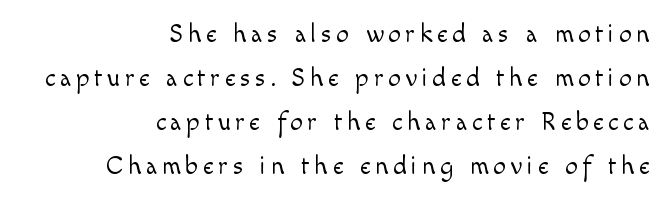
Weight: regular or lighter. Every row of glyphs terminates at an identical x-position on the right. The words here are not underlined. If you drew a line through each stem, it would be perfectly vertical.
